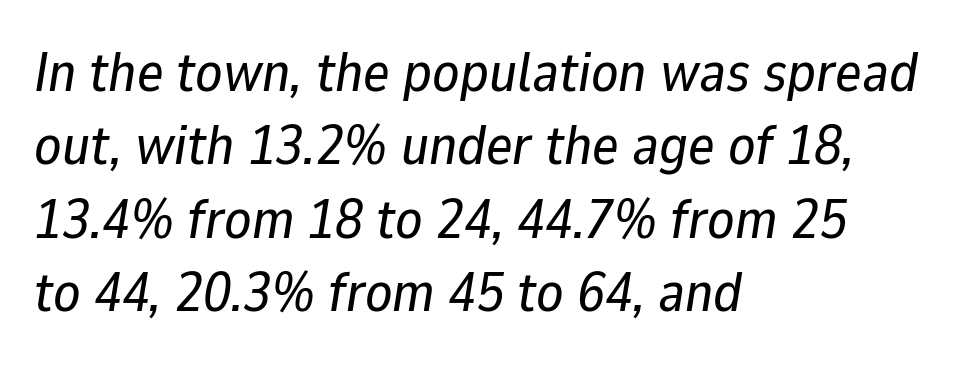
The image shows 56 px text type, italic (leaning right); set left-aligned, normal line spacing (1.31x), normal letter spacing, not underlined; low stroke contrast and a medium x-height.
